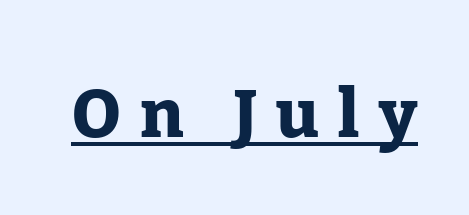
These words are printed bold, with thick strokes throughout. The letters are spread apart with noticeably loose tracking. A typesetter would mark this as roman, not italic. This sample carries an underscore along the baseline area. This sample uses a serif face.
